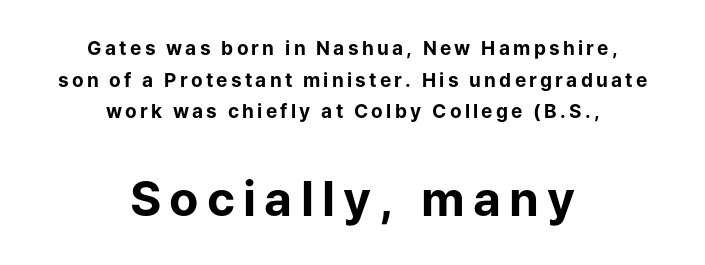
Summary of weight: heavy, a full bold. Evenly set lines give the paragraph a standard silhouette. The glyphs in this specimen are sans serif. These lines are rendered in a variable-pitch font.
